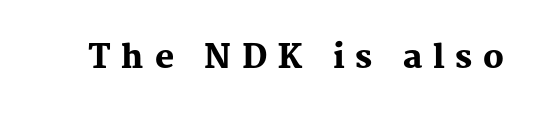
{"serif": "yes", "italic": "no", "bold": "yes", "weight": "heavy", "width": "normal", "stroke_contrast": "medium", "x_height": "medium", "monospaced": "no", "underline": "no", "letter_spacing": "wide", "letter_spacing_em": 0.34, "glyph_px": 32}
